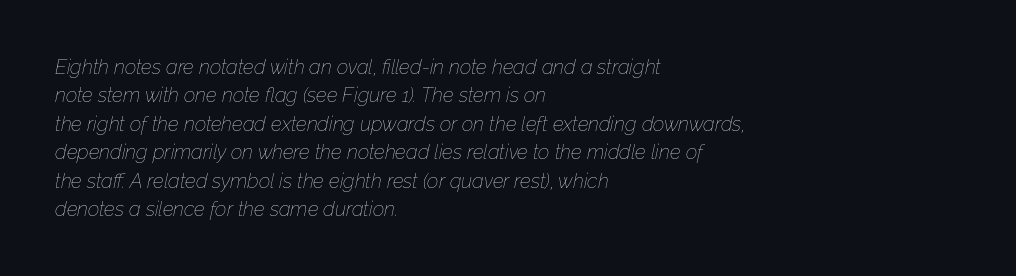
{"italic": "yes", "lean": "right", "slant_degrees": 12, "bold": "no", "underline": "no", "align": "left", "line_spacing": "normal", "line_spacing_ratio": 1.42, "letter_spacing": "normal", "letter_spacing_em": 0.0, "glyph_px": 20}
